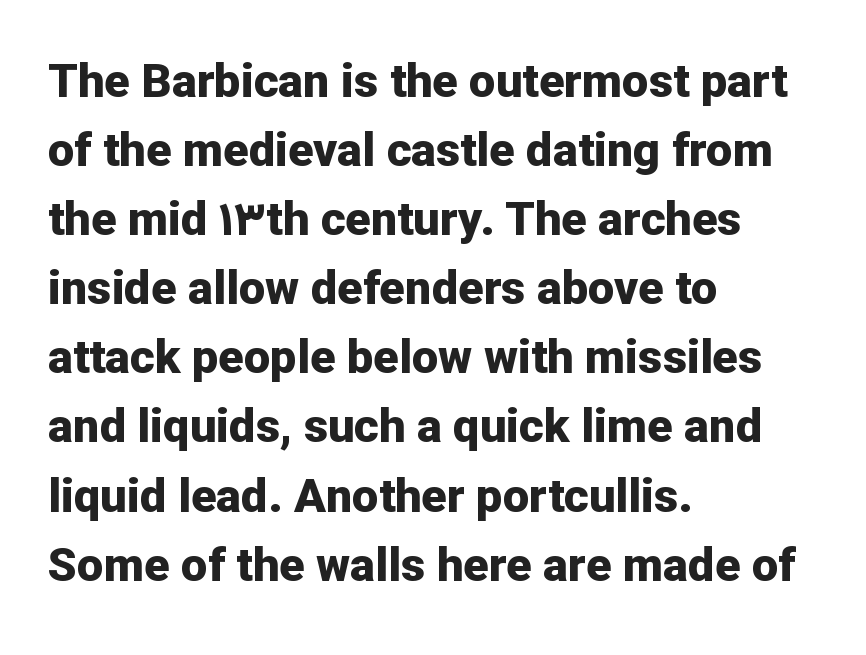
This rendering features lettering with no underline. The letters stand upright; this is a roman face. Honestly, the row spacing looks completely unremarkable. A classic flush-left, rag-right setting is used for this passage. Note: no serifs on the glyphs.
